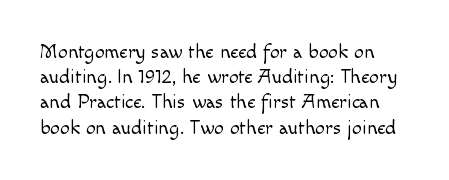
{"italic": "no", "bold": "no", "underline": "no", "line_spacing": "normal", "line_spacing_ratio": 1.26, "letter_spacing": "normal", "letter_spacing_em": 0.0, "glyph_px": 20}
